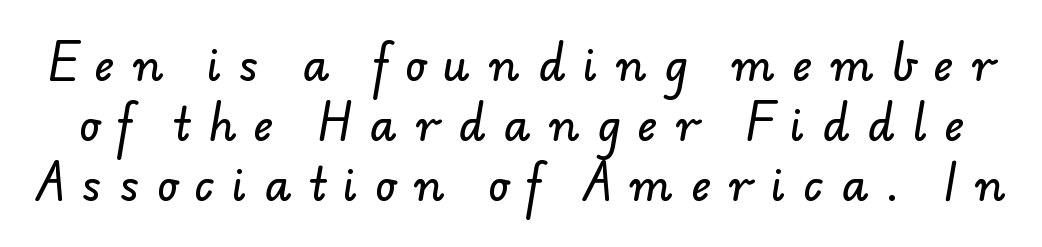
Descenders hang freely into open space. The letters are spread apart with noticeably loose tracking. Note the varied advance widths — an 'i' is clearly narrower than an 'm'. Does the leading feel generous? No, just average. Typographically, this falls in the sans-serif category.
